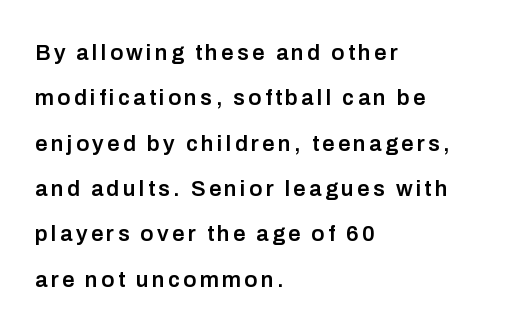
The image shows 22 px text type, upright; set left-aligned, loose line spacing (2.06x), not underlined.
